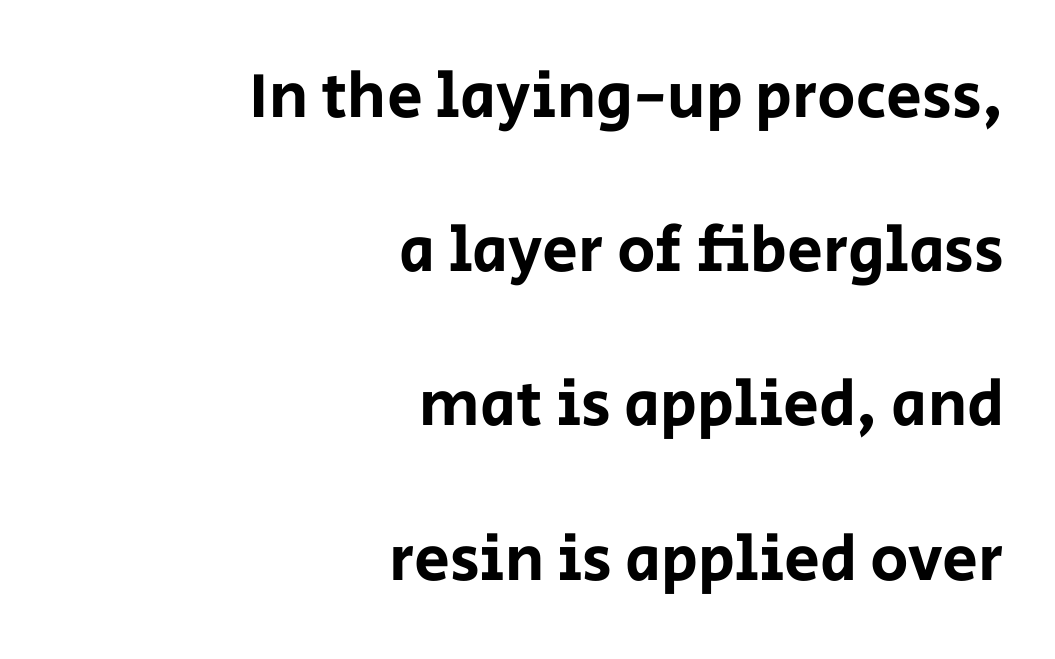
The image shows 64 px sans-serif type, upright; set right-aligned, loose line spacing (2.41x), normal letter spacing, not underlined; low stroke contrast and a large x-height.
